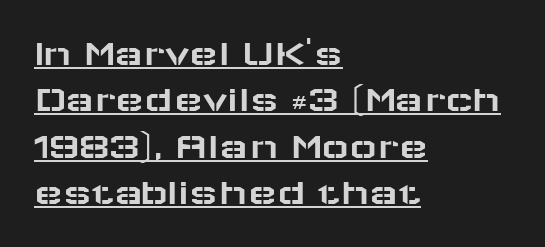
{"serif": "no", "italic": "no", "width": "wide", "stroke_contrast": "low", "x_height": "medium", "monospaced": "no", "underline": "yes", "align": "left", "line_spacing_ratio": 1.22, "letter_spacing": "normal", "letter_spacing_em": 0.0, "glyph_px": 38}
